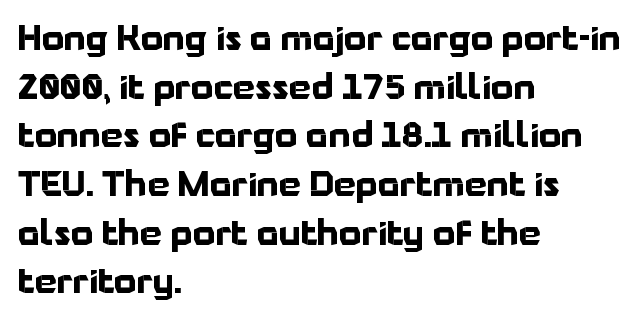
{"serif": "no", "italic": "no", "bold": "yes", "weight": "bold", "width": "normal", "stroke_contrast": "low", "x_height": "medium", "monospaced": "no", "underline": "no", "align": "left", "line_spacing": "normal", "line_spacing_ratio": 1.39, "letter_spacing": "normal", "letter_spacing_em": 0.0, "glyph_px": 35}
